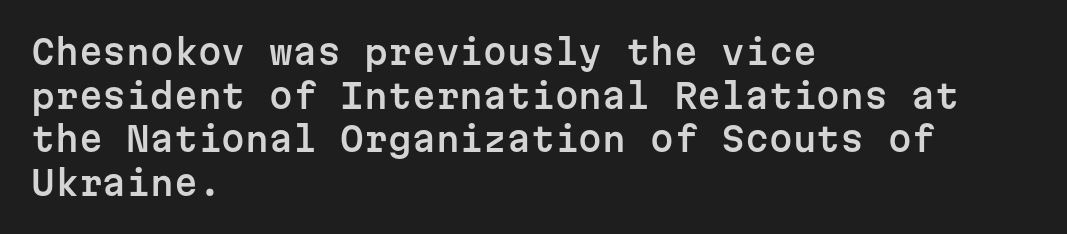
The image shows 34 px sans-serif type, upright, monospaced; set left-aligned, normal line spacing (1.28x), normal letter spacing, not underlined; low stroke contrast and a medium x-height.
